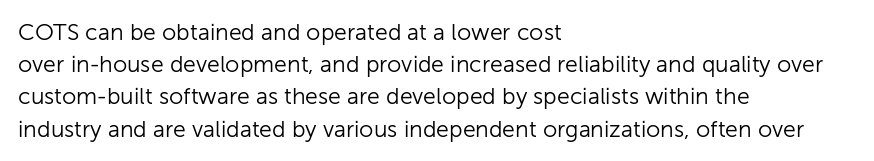
Regarding leading, the lines here are spaced in the standard way. The setting favours the left margin, as ordinary paragraphs usually do. The typeface has the unassuming heft of standard copy or less. The tracking reads as untouched default to a designer's eye. Type without underlining. Vertical strokes here are truly vertical.
